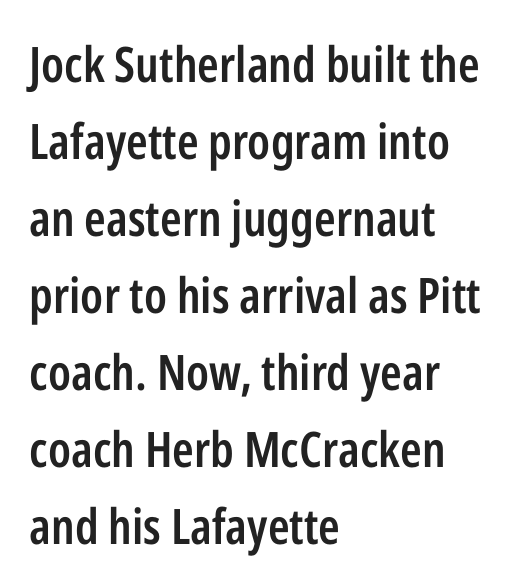
{"serif": "no", "italic": "no", "bold": "semi", "weight": "semibold", "width": "condensed", "stroke_contrast": "low", "x_height": "medium", "monospaced": "no", "underline": "no", "align": "left", "line_spacing": "normal", "line_spacing_ratio": 1.57, "letter_spacing": "normal", "letter_spacing_em": 0.0, "glyph_px": 49}
